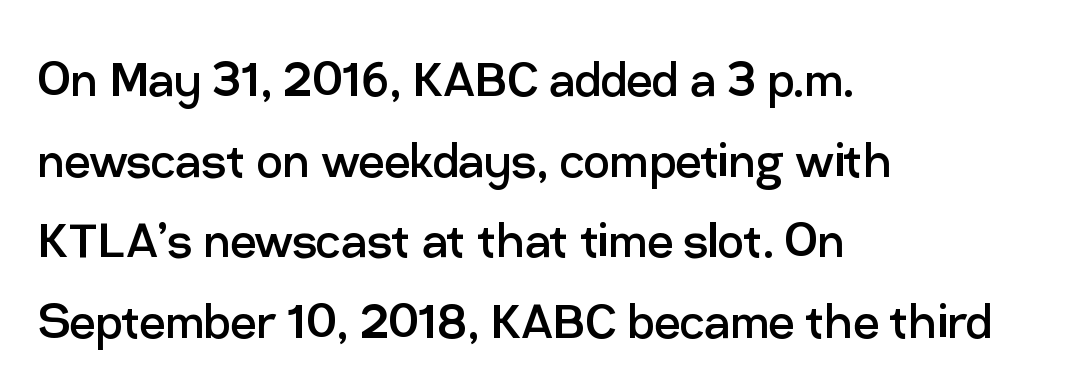
The letters stand upright; this is a roman face. Compared with a typical body face, this is equally light or lighter still. These lines keep a tight, regular rhythm from letter to letter. This block has exactly the height ordinary leading produces. You could not count columns in this text — the font is proportionally spaced. The area under the type is left untouched.
